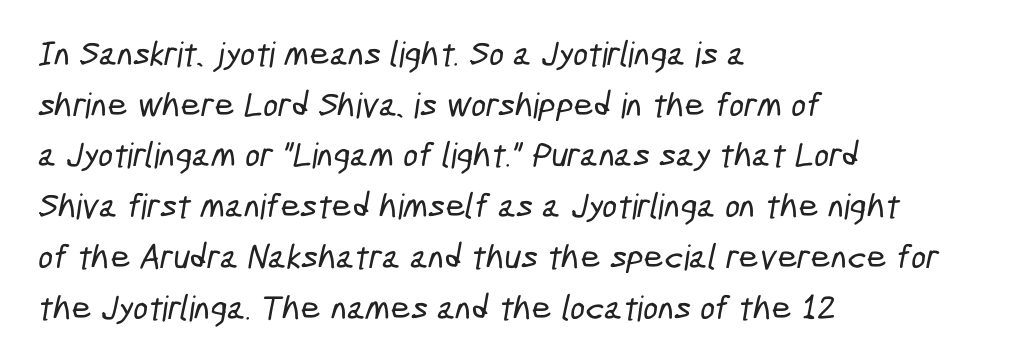
{"serif": "no", "width": "condensed", "stroke_contrast": "low", "x_height": "medium", "monospaced": "no", "underline": "no", "align": "left", "line_spacing": "normal", "line_spacing_ratio": 1.45, "letter_spacing": "normal", "letter_spacing_em": 0.0, "glyph_px": 35}
